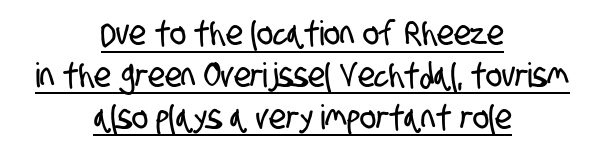
Tracking value appears to be zero — textbook default spacing. Each letter keeps its own natural width here, so spacing adapts to shape. Does the type have serifs? No, each stem ends abruptly. A centered setting, common on invitations and titles, is used for this passage.
